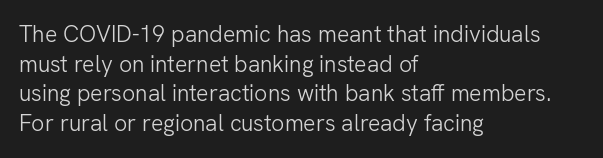
{"italic": "no", "bold": "no", "underline": "no", "align": "left", "line_spacing": "normal", "line_spacing_ratio": 1.29, "letter_spacing": "normal", "letter_spacing_em": 0.0, "glyph_px": 23}
